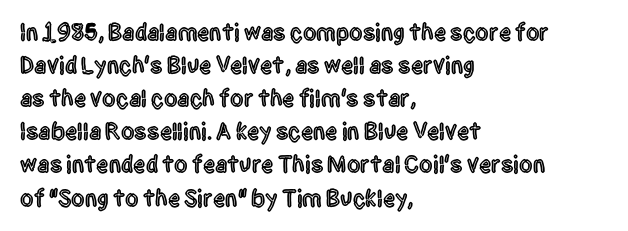
The lines are quadded left. Does extra space separate the letters? No, they use regular spacing. Tall strokes in this sample are plumb rather than angled. Notice how descenders clear the ascenders below comfortably — that's standard leading. This rendering features lettering with no underline.
